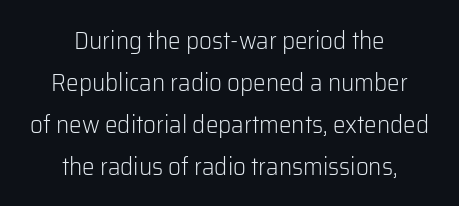
Q: Is the text bold? A: No.
Q: Is the text italic (slanted)? A: No, it is upright.
Q: Is the text underlined? A: No.
Q: How is the paragraph aligned? A: Centered.
Q: Is the spacing between letters normal or unusually wide? A: Normal.
Q: Is the spacing between lines tight, normal or loose? A: Normal.
